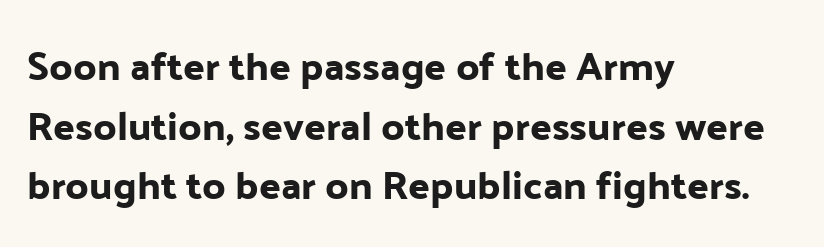
The image shows 40 px sans-serif type, upright; set left-aligned, normal line spacing (1.49x), normal letter spacing, not underlined; low stroke contrast and a medium x-height.
